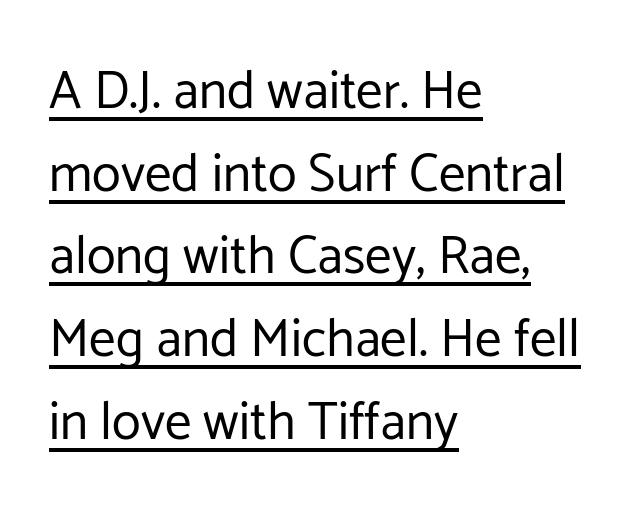
Q: Is the text bold? A: No.
Q: Is the text italic (slanted)? A: No, it is upright.
Q: Is the typeface a serif or a sans-serif typeface? A: Sans-serif.
Q: Is the text underlined? A: Yes.
Q: How is the paragraph aligned? A: Left-aligned.
Q: Is the spacing between letters normal or unusually wide? A: Normal.
Q: Is the spacing between lines tight, normal or loose? A: Normal.
Q: Width (condensed, normal, or wide)? A: Normal.
Q: Stroke contrast? A: Low.
Q: x-height? A: Medium.
Q: Monospaced? A: No.
